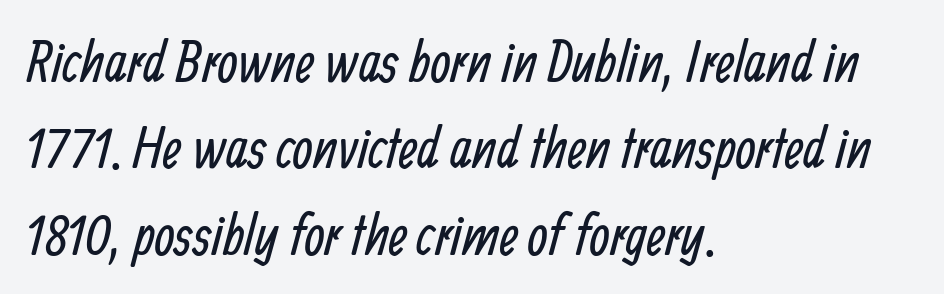
The text block is weighted toward the left margin, trailing off unevenly rightward. The zone under the glyphs is completely vacant. In terms of letterform style, serifs are entirely absent. The face used here is proportionally spaced, like ordinary book or web type.
